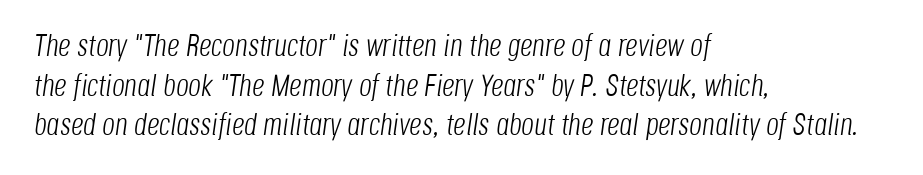
The image shows 31 px light, condensed type, italic (leaning right); set left-aligned, normal line spacing (1.28x), normal letter spacing, not underlined; low stroke contrast and a large x-height.
